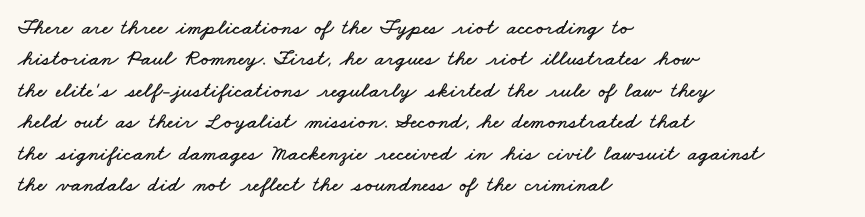
{"underline": "no", "align": "left", "line_spacing": "normal", "line_spacing_ratio": 1.43, "letter_spacing": "normal", "letter_spacing_em": 0.0, "glyph_px": 22}
